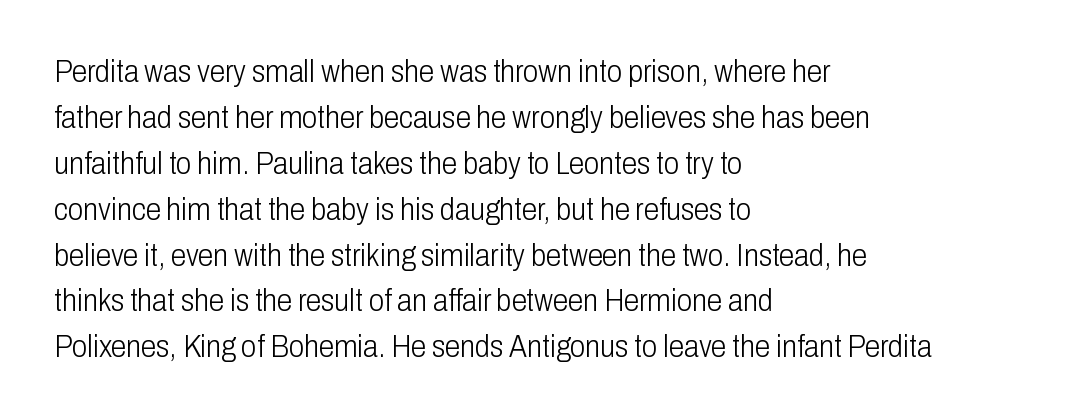
{"serif": "no", "italic": "no", "bold": "no", "weight": "light", "width": "condensed", "stroke_contrast": "low", "x_height": "medium", "monospaced": "no", "underline": "no", "align": "left", "line_spacing": "normal", "line_spacing_ratio": 1.48, "letter_spacing": "normal", "letter_spacing_em": 0.0, "glyph_px": 31}
